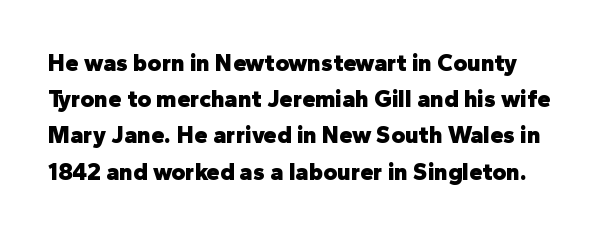
Q: Is the text bold? A: Yes.
Q: Is the text italic (slanted)? A: No, it is upright.
Q: Is the text underlined? A: No.
Q: Is the spacing between letters normal or unusually wide? A: Normal.
Q: Is the spacing between lines tight, normal or loose? A: Normal.
